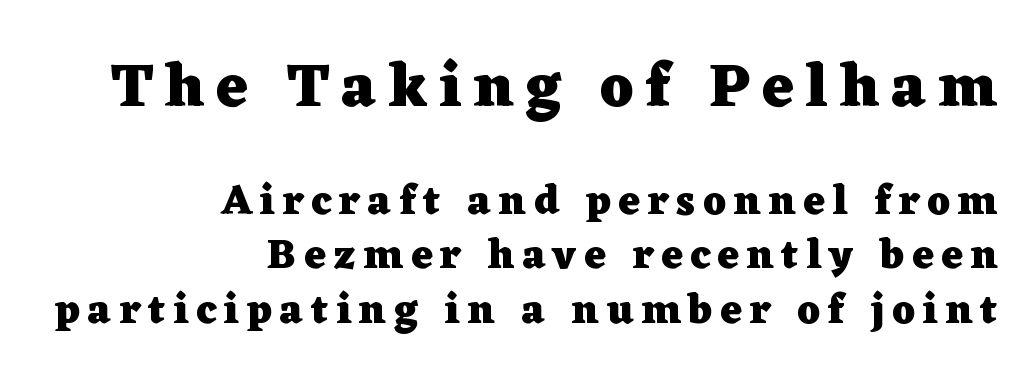
The block sitting higher on the canvas is the one with enlarged characters. Line endings align vertically; line beginnings do not. Is the type bold? Yes — the strokes are clearly thick and heavy. Here the designer chose a conventional face with non-uniform glyph widths. Descenders hang freely into open space.
